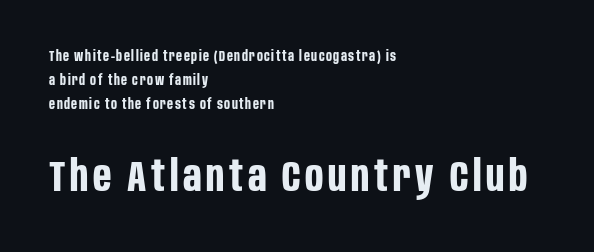
{"serif": "no", "italic": "no", "bold": "yes", "weight": "bold", "width": "condensed", "stroke_contrast": "low", "x_height": "large", "monospaced": "no", "underline": "no", "align": "left", "line_spacing_ratio": 1.73, "larger_block": "second", "size_ratio": 3.07, "glyph_px": 43}
